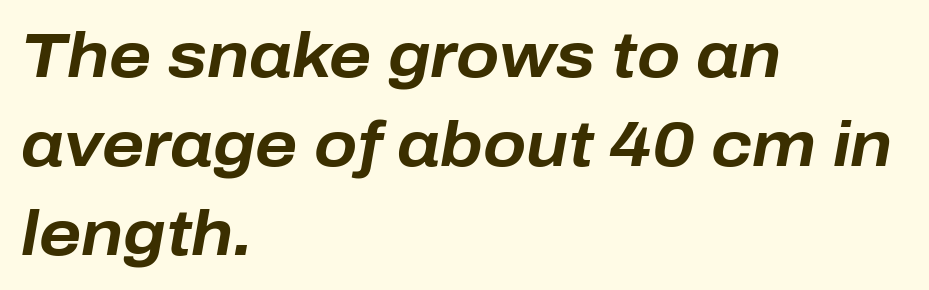
Q: Is the text bold? A: Yes.
Q: Is the text italic (slanted)? A: Yes, it leans right by about 10 degrees.
Q: Is the text underlined? A: No.
Q: How is the paragraph aligned? A: Left-aligned.
Q: Is the spacing between letters normal or unusually wide? A: Normal.
Q: Is the spacing between lines tight, normal or loose? A: Normal.
Q: Width (condensed, normal, or wide)? A: Normal.
Q: Stroke contrast? A: Low.
Q: x-height? A: Medium.
Q: Monospaced? A: No.
